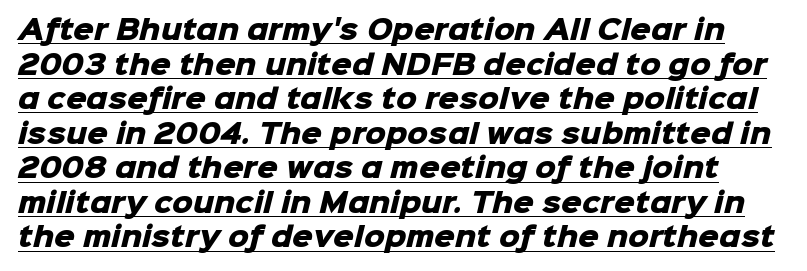
The lines sit at an ordinary, default distance from one another. The words here are underlined. Does extra space separate the letters? No, they use regular spacing. Strokes here are thick enough to call this a true bold.
